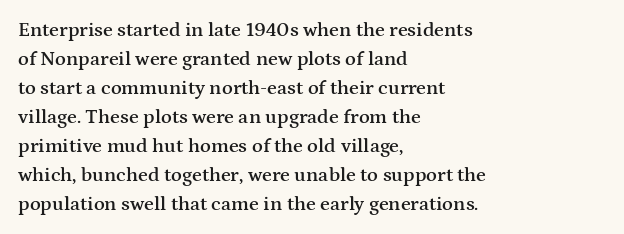
{"italic": "no", "bold": "semi", "underline": "no", "align": "left", "line_spacing": "normal", "line_spacing_ratio": 1.45, "letter_spacing": "normal", "letter_spacing_em": 0.0, "glyph_px": 20}
